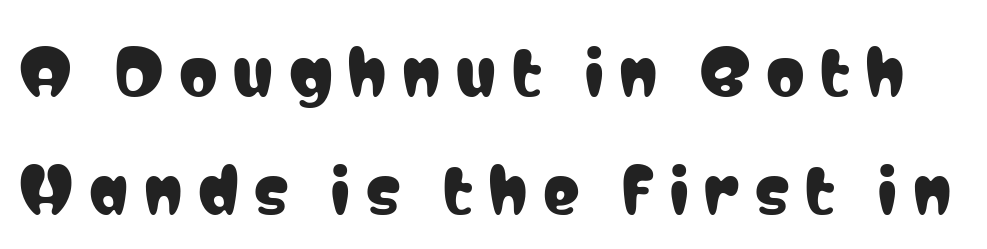
{"serif": "no", "italic": "no", "width": "condensed", "stroke_contrast": "low", "x_height": "medium", "monospaced": "no", "underline": "no", "line_spacing": "loose", "line_spacing_ratio": 1.94, "letter_spacing": "wide", "letter_spacing_em": 0.26, "glyph_px": 61}
